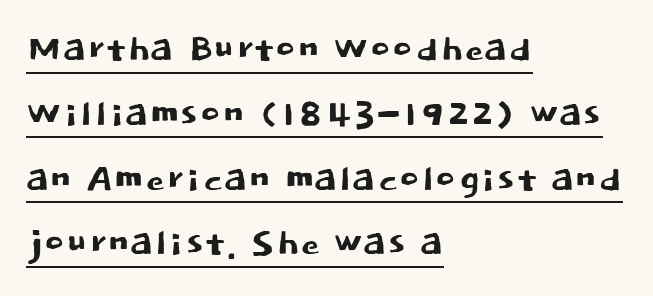
{"serif": "no", "italic": "no", "width": "normal", "stroke_contrast": "low", "x_height": "large", "monospaced": "no", "underline": "yes", "align": "left", "line_spacing": "normal", "line_spacing_ratio": 1.35, "letter_spacing": "normal", "letter_spacing_em": 0.0, "glyph_px": 48}
